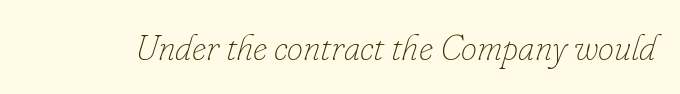
Q: Is the text bold? A: No.
Q: Is the text italic (slanted)? A: Yes, it leans right by about 16 degrees.
Q: Is the text underlined? A: No.
Q: Is the spacing between letters normal or unusually wide? A: Normal.
Q: Width (condensed, normal, or wide)? A: Normal.
Q: Stroke contrast? A: Low.
Q: x-height? A: Small.
Q: Monospaced? A: No.
